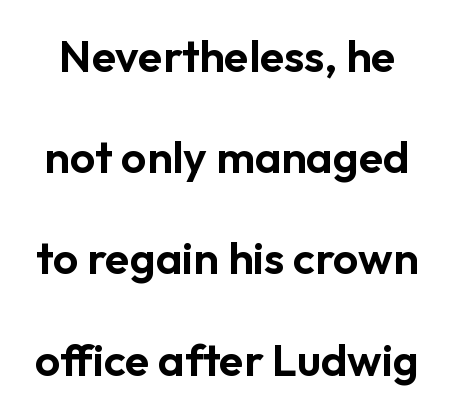
The passage shown is not underscored anywhere. Whoever set this chose breathing room over compactness in the vertical rhythm. Do the characters align in a grid? No, the font is proportional. Default kerning and tracking; the words read as compact shapes. Each letter's strokes conclude bluntly, with no projecting serifs. Rendered with straight, roman letterforms.
